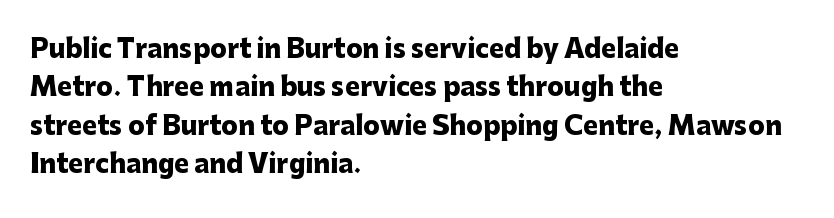
Here the glyphs are tracked normally, forming tight word shapes. Does the weight exceed regular? Yes, all the way to bold. The text block is weighted toward the left margin, trailing off unevenly rightward. Style check: upright. Notice how descenders clear the ascenders below comfortably — that's standard leading. Glance below the letters and you will spot only blank space.
